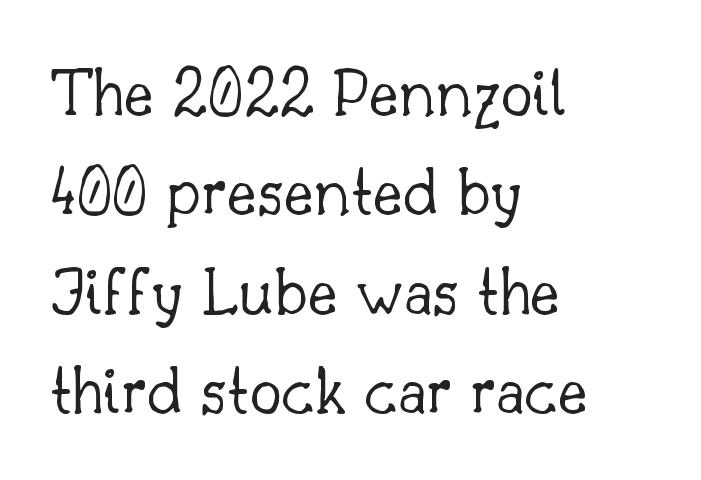
Q: Is the text bold? A: No.
Q: Is the text italic (slanted)? A: No, it is upright.
Q: Is the text underlined? A: No.
Q: How is the paragraph aligned? A: Left-aligned.
Q: Is the spacing between letters normal or unusually wide? A: Normal.
Q: Is the spacing between lines tight, normal or loose? A: Normal.
Q: Width (condensed, normal, or wide)? A: Normal.
Q: Stroke contrast? A: Low.
Q: x-height? A: Small.
Q: Monospaced? A: No.
